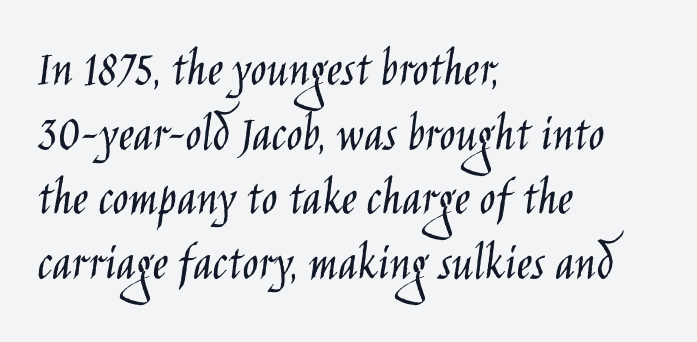
The image shows 53 px light, condensed sans-serif type; set left-aligned, line spacing 1.22x, normal letter spacing, not underlined; low stroke contrast and a large x-height.
